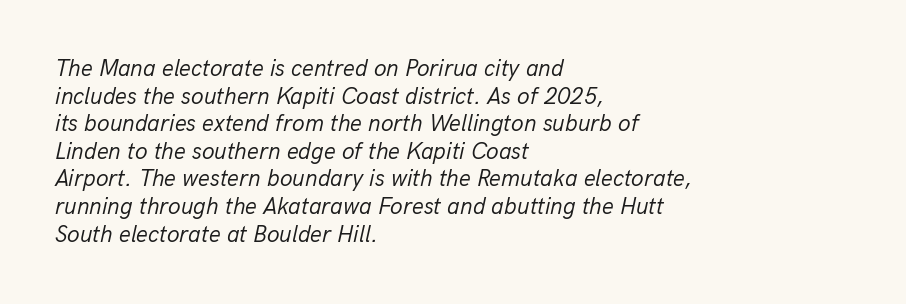
The image shows 23 px text type, italic (leaning right); set left-aligned, line spacing 1.2x, normal letter spacing, not underlined.
